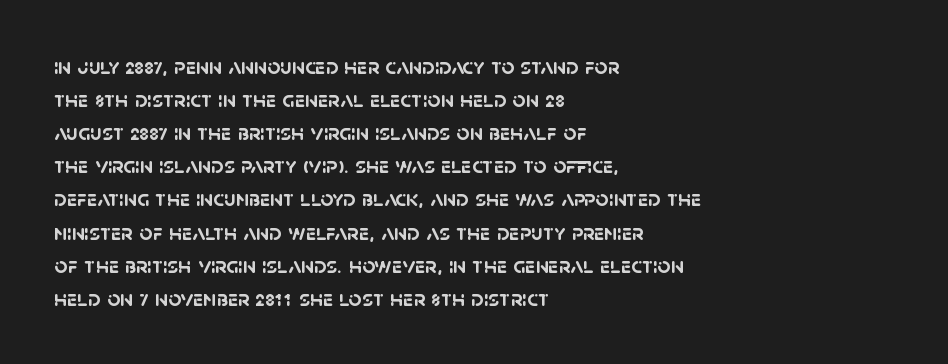
{"bold": "yes", "underline": "no", "align": "left", "line_spacing": "normal", "line_spacing_ratio": 1.44, "letter_spacing": "normal", "letter_spacing_em": 0.0, "glyph_px": 23}
